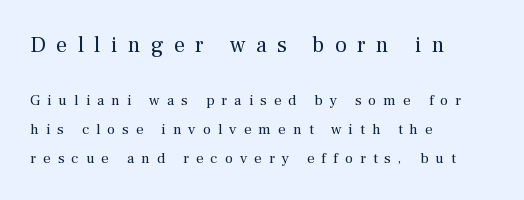
The passage shown begins with its larger block and ends with its smaller one. Letters rest on an invisible, unmarked baseline. A typesetter would call this leading open, well beyond the default. The typesetting does not lean heavy: it is not bold. Teacher's note: observe the even left margin — that is flush-left alignment.
